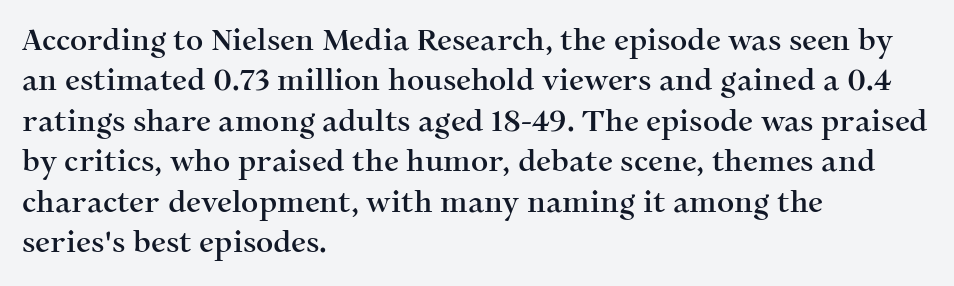
{"serif": "yes", "italic": "no", "width": "normal", "stroke_contrast": "medium", "x_height": "medium", "monospaced": "no", "underline": "no", "align": "left", "line_spacing": "normal", "line_spacing_ratio": 1.35, "letter_spacing": "normal", "letter_spacing_em": 0.0, "glyph_px": 30}
